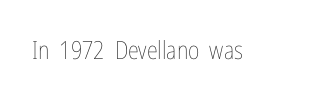
The rendering keeps characters at their native spacing. The font sits on the lighter half of the weight spectrum, regular included. Quick note: underline off. Is there any slant? The stems are plumb.
